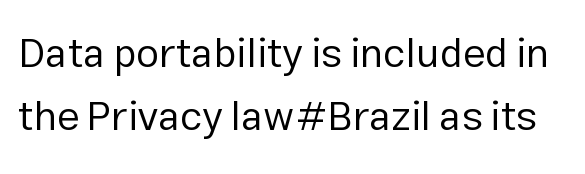
{"serif": "no", "italic": "no", "bold": "no", "weight": "regular", "width": "normal", "stroke_contrast": "low", "x_height": "medium", "monospaced": "no", "underline": "no", "line_spacing": "normal", "line_spacing_ratio": 1.54, "letter_spacing": "normal", "letter_spacing_em": 0.0, "glyph_px": 41}
